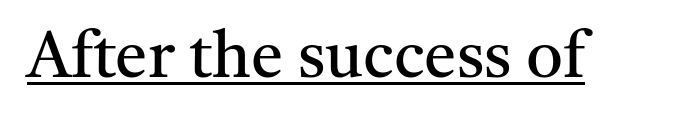
The characters are drawn with everyday or finer stroke widths. Posture: upright roman. Spacing verdict: proportional, widths tailored to each character. The face used here is seriffed, in the tradition of book romans. Between one letter and the next there's only the usual sliver of space. The typesetter has applied underlining to the passage shown.
